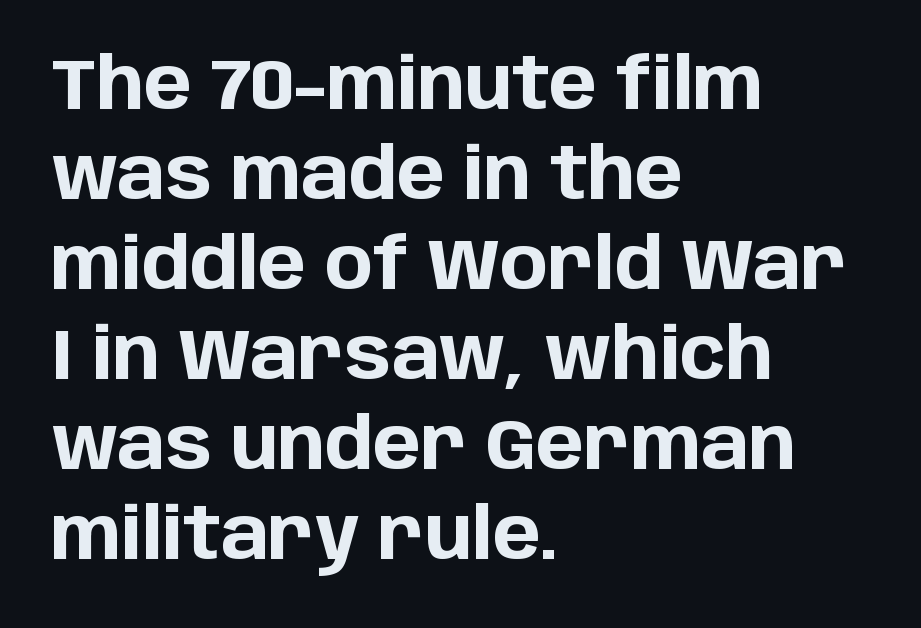
The image shows 72 px bold sans-serif type, upright; set left-aligned, normal line spacing (1.25x), normal letter spacing, not underlined; low stroke contrast and a large x-height.
